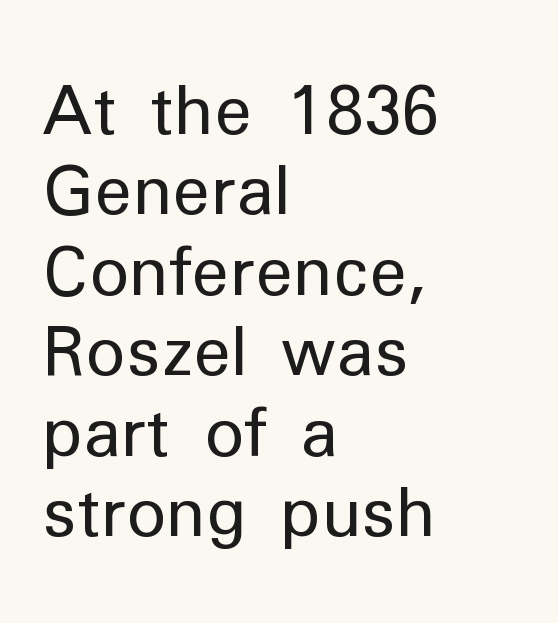
Q: Is the text bold? A: No.
Q: Is the text italic (slanted)? A: No, it is upright.
Q: Is the typeface a serif or a sans-serif typeface? A: Sans-serif.
Q: Is the text underlined? A: No.
Q: How is the paragraph aligned? A: Left-aligned.
Q: Is the spacing between letters normal or unusually wide? A: Normal.
Q: Width (condensed, normal, or wide)? A: Normal.
Q: Stroke contrast? A: Low.
Q: x-height? A: Medium.
Q: Monospaced? A: No.
